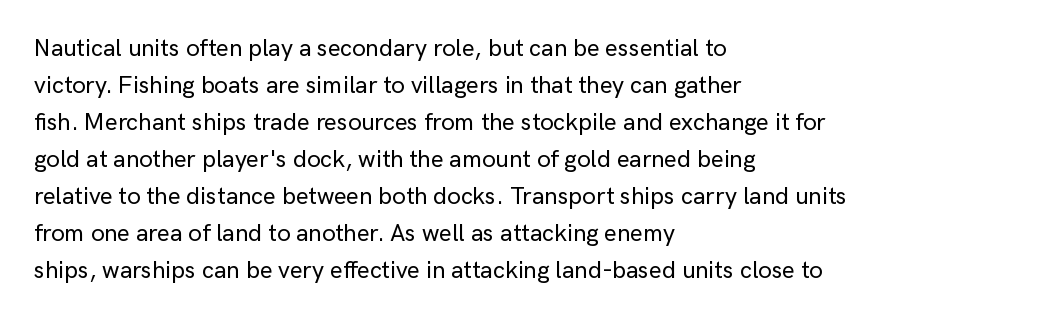
{"italic": "no", "underline": "no", "align": "left", "line_spacing": "normal", "line_spacing_ratio": 1.54, "letter_spacing": "normal", "letter_spacing_em": 0.0, "glyph_px": 24}
